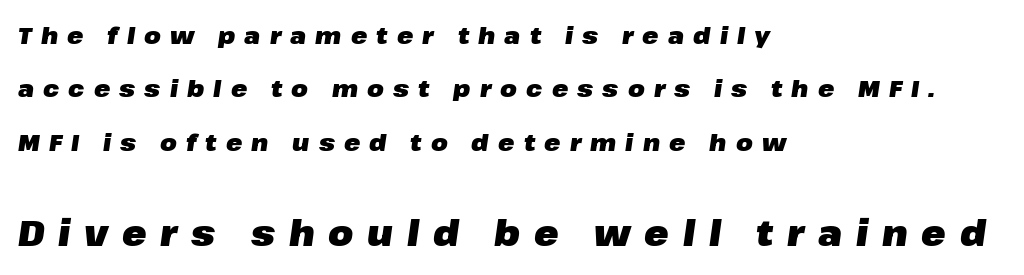
The image shows 36 px heavy type, italic (leaning right); set left-aligned, loose line spacing (2.22x), unusually wide letter spacing (+0.38 em), not underlined; the second (bottom) block is 1.5x larger; low stroke contrast and a medium x-height.
